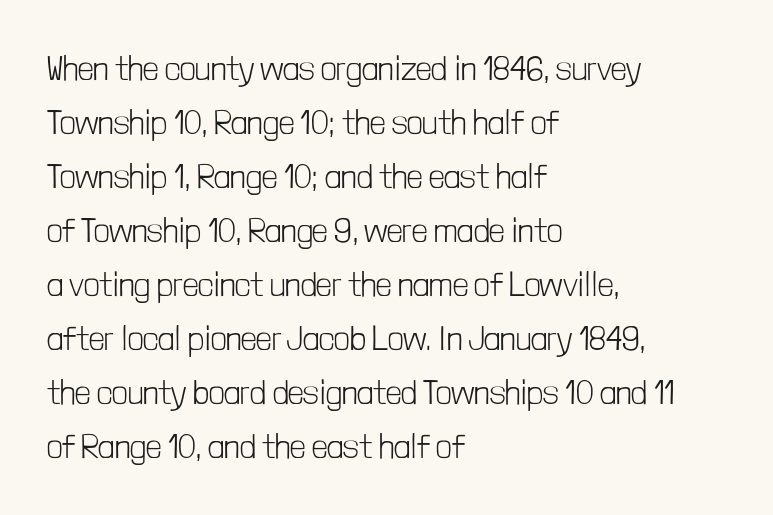
Q: Is the text bold? A: No.
Q: Is the text italic (slanted)? A: No, it is upright.
Q: Is the typeface a serif or a sans-serif typeface? A: Sans-serif.
Q: Is the text underlined? A: No.
Q: How is the paragraph aligned? A: Left-aligned.
Q: Is the spacing between letters normal or unusually wide? A: Normal.
Q: Is the spacing between lines tight, normal or loose? A: Normal.
Q: Width (condensed, normal, or wide)? A: Condensed.
Q: Stroke contrast? A: Low.
Q: x-height? A: Medium.
Q: Monospaced? A: No.
